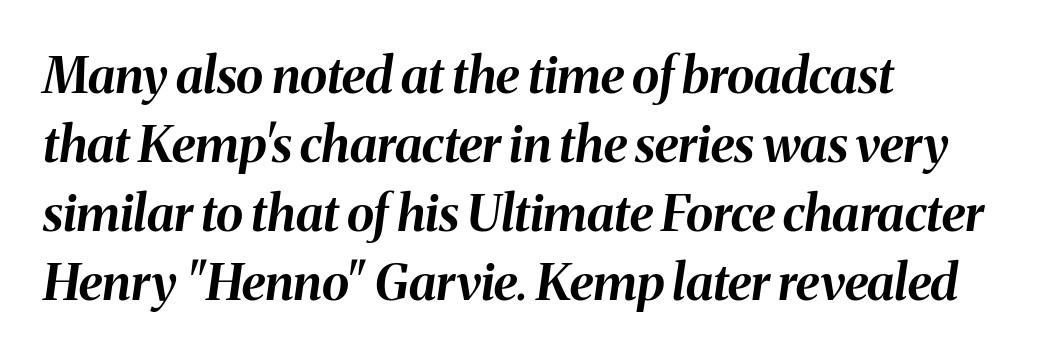
{"italic": "yes", "lean": "right", "slant_degrees": 8, "bold": "yes", "weight": "bold", "width": "normal", "stroke_contrast": "medium", "x_height": "medium", "monospaced": "no", "underline": "no", "align": "left", "line_spacing": "normal", "line_spacing_ratio": 1.38, "letter_spacing": "normal", "letter_spacing_em": 0.0, "glyph_px": 50}
